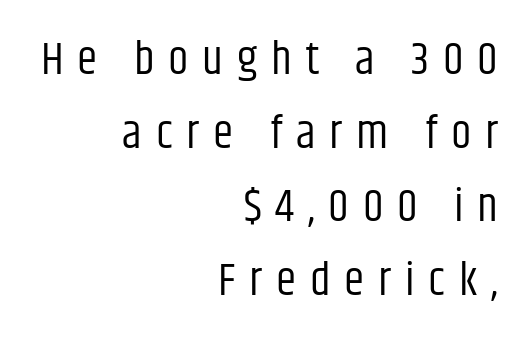
{"serif": "no", "italic": "no", "bold": "no", "weight": "regular", "width": "condensed", "stroke_contrast": "low", "x_height": "large", "monospaced": "no", "underline": "no", "align": "right", "line_spacing": "normal", "line_spacing_ratio": 1.6, "letter_spacing": "wide", "letter_spacing_em": 0.3, "glyph_px": 46}
